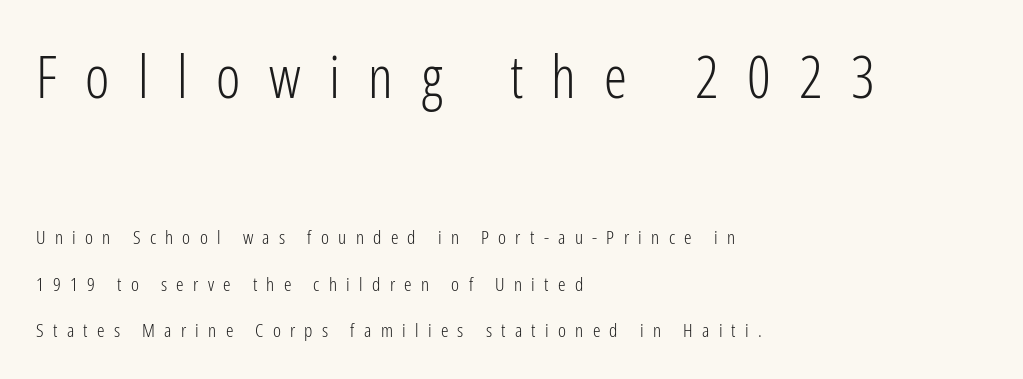
The image shows 58 px light, condensed sans-serif type, upright; set left-aligned, loose line spacing (2.43x), unusually wide letter spacing (+0.49 em), not underlined; the first (top) block is 3.05x larger; low stroke contrast and a medium x-height.
